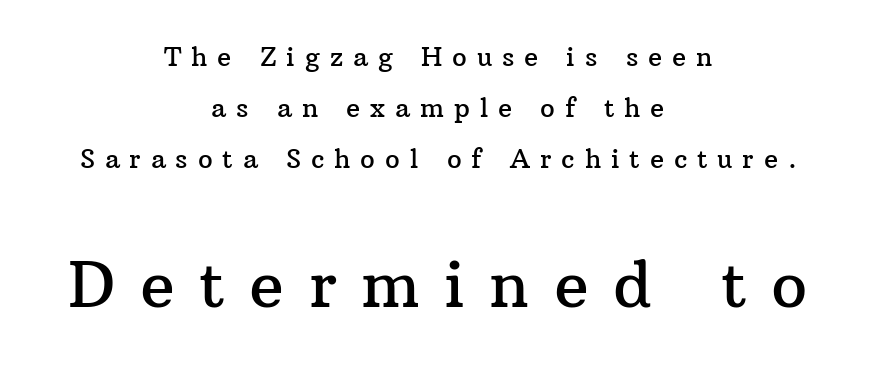
{"serif": "yes", "italic": "no", "width": "normal", "stroke_contrast": "medium", "x_height": "medium", "monospaced": "no", "underline": "no", "align": "center", "line_spacing": "loose", "line_spacing_ratio": 1.96, "letter_spacing": "wide", "letter_spacing_em": 0.38, "larger_block": "second", "size_ratio": 2.46, "glyph_px": 64}
